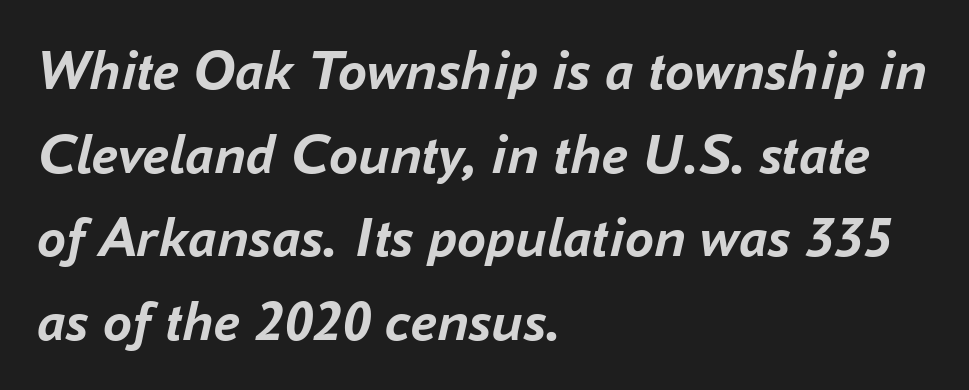
The image shows 58 px semibold type, italic (leaning right); set left-aligned, normal line spacing (1.44x), normal letter spacing, not underlined; low stroke contrast and a medium x-height.
